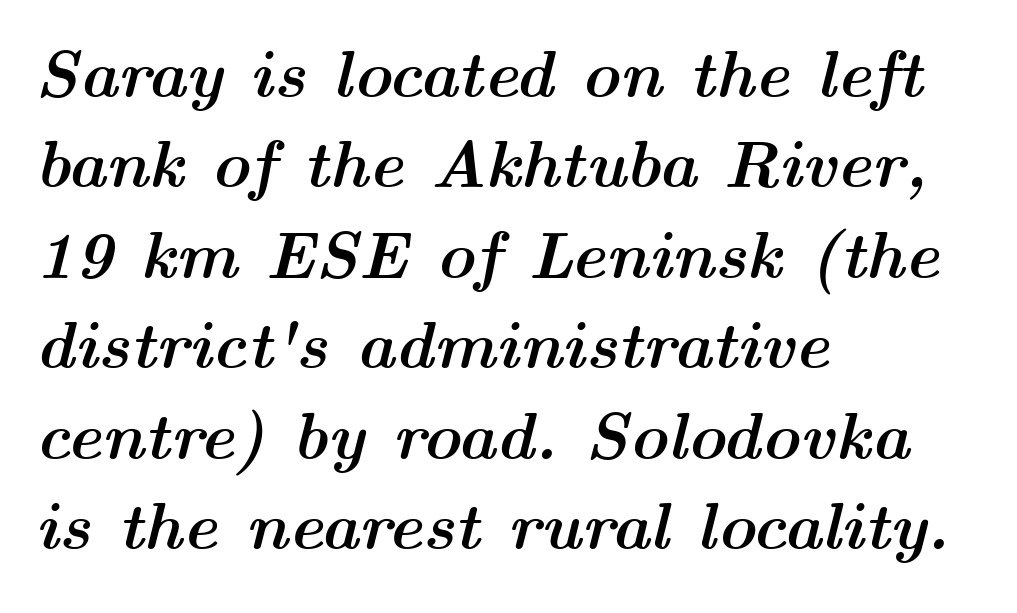
{"italic": "yes", "lean": "right", "slant_degrees": 14, "bold": "yes", "weight": "semibold", "width": "wide", "stroke_contrast": "medium", "x_height": "medium", "monospaced": "no", "underline": "no", "align": "left", "line_spacing": "normal", "line_spacing_ratio": 1.37, "letter_spacing": "normal", "letter_spacing_em": 0.0, "glyph_px": 66}
